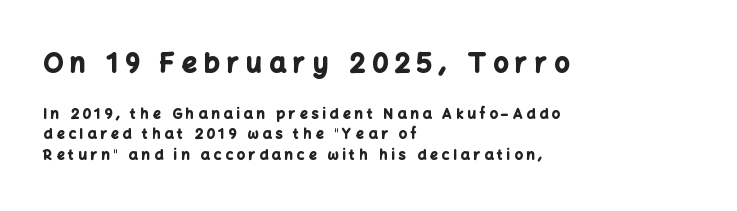
One glance says typical: line gaps are just what's usual. The passage shown is emphatically bold. Unmarked baselines from the first word to the last. Rendered with straight, roman letterforms. The rendering shrinks the type as you move from the upper chunk to the lower. Reading down the block, your eye returns to a fixed left position each line.
